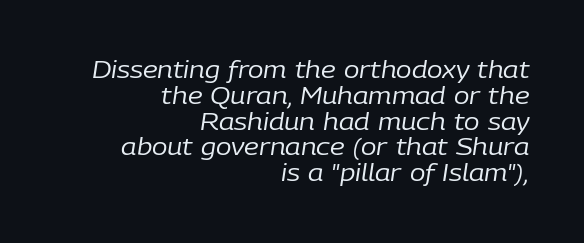
Plain, unruled lines of type. The tracking reads as untouched default to a designer's eye. Compared with ordinary roman type, these characters are visibly tilted. The face looks like a standard text weight, possibly lighter. Caption: multi-line text, flush right, ragged left.
